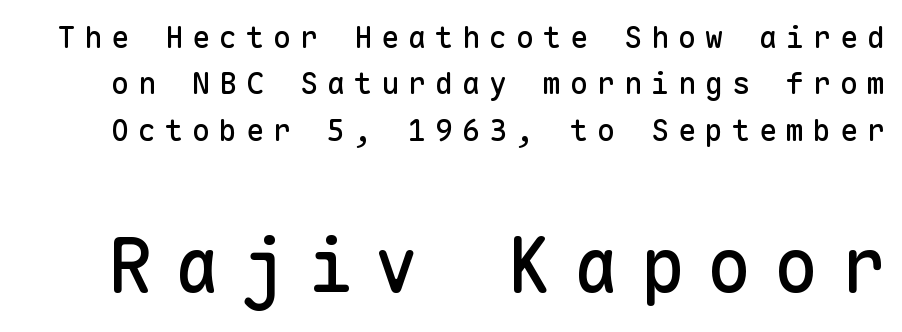
The image shows 74 px sans-serif type, upright, monospaced; set normal line spacing (1.55x), unusually wide letter spacing (+0.3 em), not underlined; the second (bottom) block is 2.47x larger; low stroke contrast and a medium x-height.
